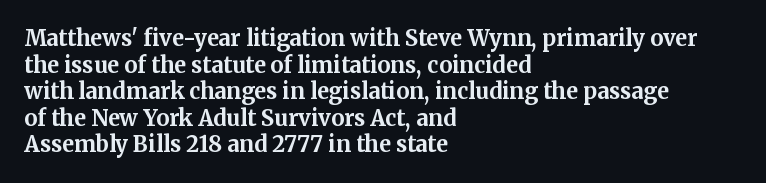
Q: Is the text bold? A: Yes.
Q: Is the text italic (slanted)? A: No, it is upright.
Q: Is the text underlined? A: No.
Q: How is the paragraph aligned? A: Left-aligned.
Q: Is the spacing between letters normal or unusually wide? A: Normal.
